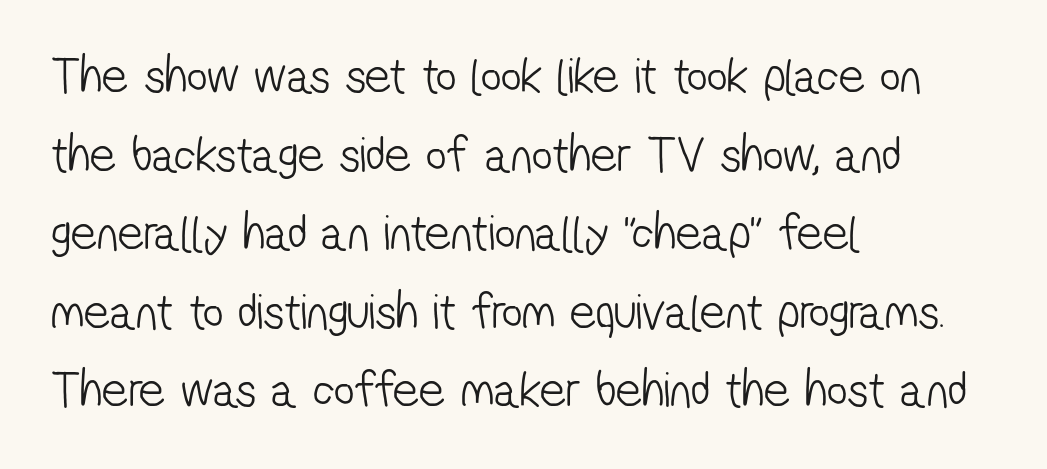
{"serif": "no", "bold": "no", "weight": "light", "width": "condensed", "stroke_contrast": "low", "x_height": "medium", "monospaced": "no", "underline": "no", "align": "left", "line_spacing": "normal", "line_spacing_ratio": 1.54, "letter_spacing": "normal", "letter_spacing_em": 0.0, "glyph_px": 51}
